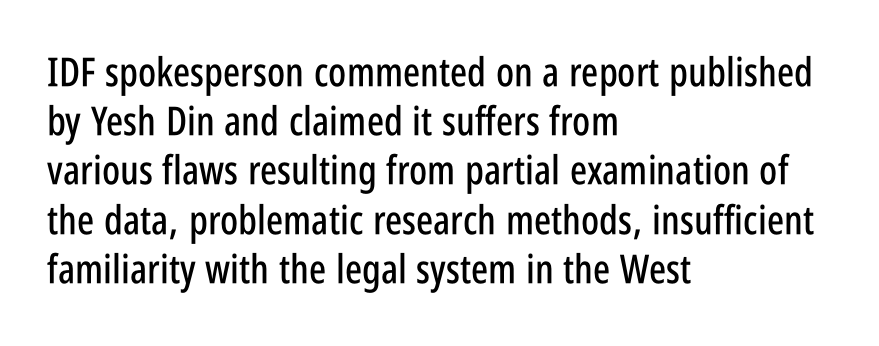
The strip under each line holds only bare page. The text block is weighted toward the left margin, trailing off unevenly rightward. Unlike italic type, these characters show no tilt at all. You could not count columns in this text — the font is proportionally spaced. The horizontal fit of the characters is conventional and even. Grotesque or geometric, the face here clearly has no serifs.
